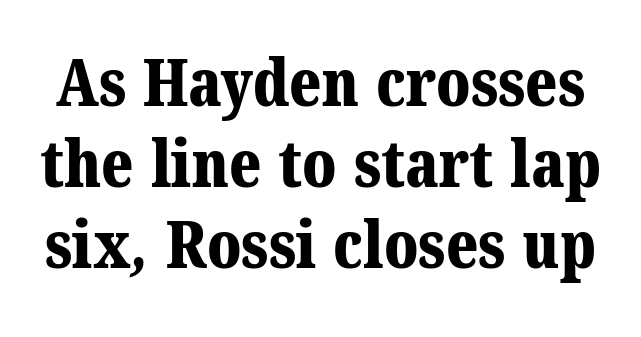
The letters advance in unequal steps, a hallmark of proportional type. This rendering leaves character spacing at its baseline value. To sum up the face: it has serifs. The passage shown is not underscored anywhere. Reading down the column, the eye jumps a familiar distance to each next line. A full-strength bold gives these letters their thick strokes.
